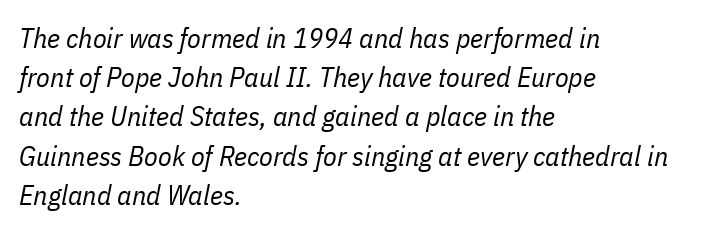
Character widths vary here, with narrow letters taking less room than wide ones. The area under the type is left untouched. Line beginnings align vertically; line endings do not. Is the type slanted? Yes — the strokes lean at a clear angle.
